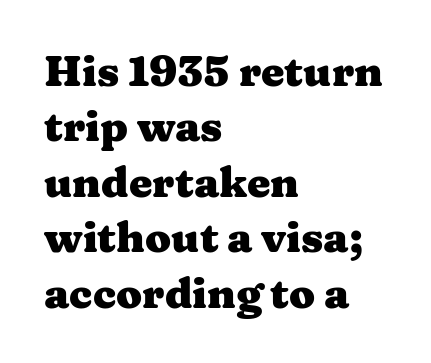
The image shows 42 px heavy, wide serif type, upright; set left-aligned, normal line spacing (1.32x), normal letter spacing, not underlined; medium stroke contrast and a medium x-height.
